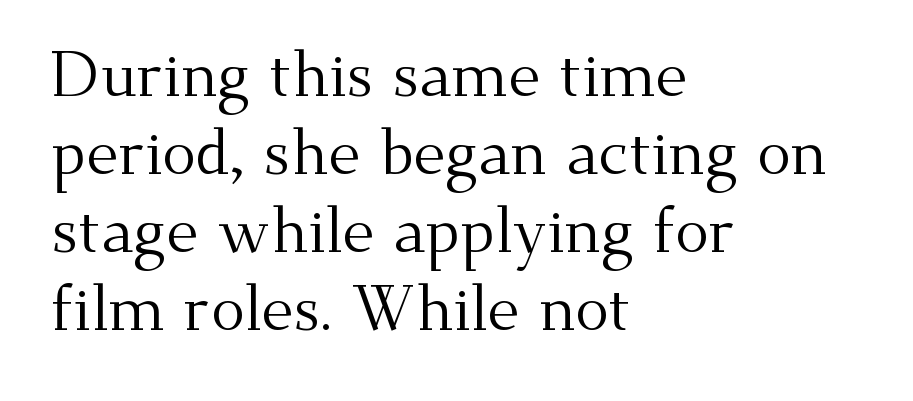
{"serif": "yes", "italic": "no", "bold": "no", "weight": "regular", "width": "normal", "stroke_contrast": "medium", "x_height": "small", "monospaced": "no", "underline": "no", "align": "left", "line_spacing_ratio": 1.24, "letter_spacing": "normal", "letter_spacing_em": 0.0, "glyph_px": 63}
